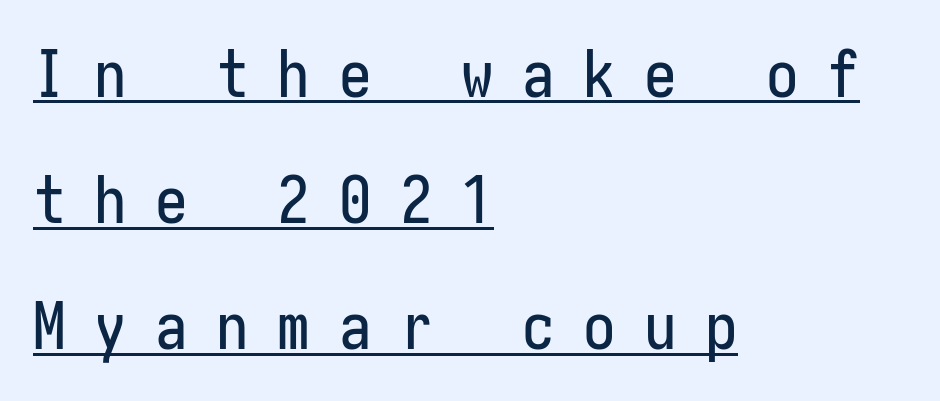
Q: Is the text italic (slanted)? A: No, it is upright.
Q: Is the typeface a serif or a sans-serif typeface? A: Sans-serif.
Q: Is the text underlined? A: Yes.
Q: How is the paragraph aligned? A: Left-aligned.
Q: Is the spacing between letters normal or unusually wide? A: Unusually wide.
Q: Is the spacing between lines tight, normal or loose? A: Loose.
Q: Width (condensed, normal, or wide)? A: Condensed.
Q: Stroke contrast? A: Low.
Q: x-height? A: Medium.
